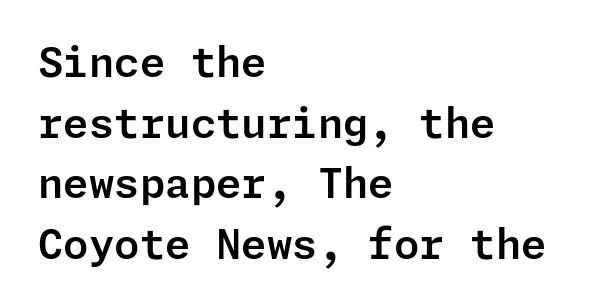
{"serif": "no", "italic": "no", "width": "normal", "stroke_contrast": "low", "x_height": "medium", "underline": "no", "align": "left", "line_spacing": "normal", "line_spacing_ratio": 1.48, "letter_spacing": "normal", "letter_spacing_em": 0.0, "glyph_px": 41}
